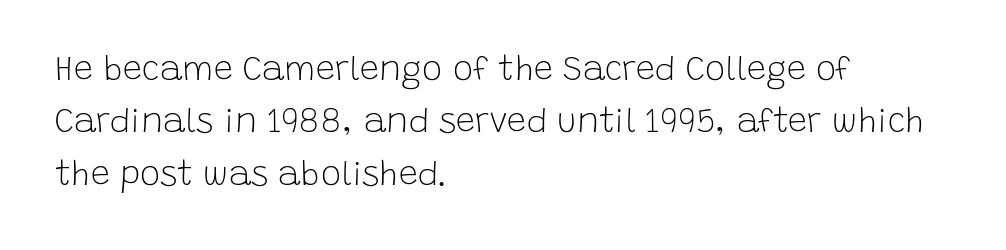
{"serif": "no", "italic": "no", "bold": "no", "weight": "light", "width": "normal", "stroke_contrast": "low", "x_height": "large", "monospaced": "no", "underline": "no", "align": "left", "line_spacing": "normal", "line_spacing_ratio": 1.54, "letter_spacing": "normal", "letter_spacing_em": 0.0, "glyph_px": 34}
